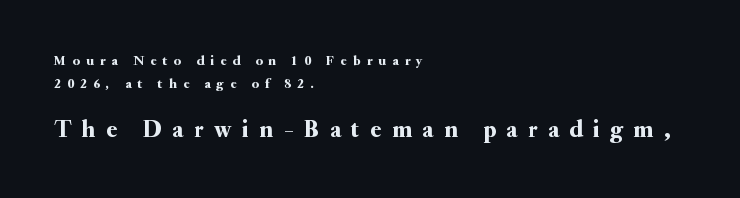
The image shows 24 px text type, upright; set left-aligned, normal line spacing (1.61x), unusually wide letter spacing (+0.45 em), not underlined; the second (bottom) block is 1.71x larger.
